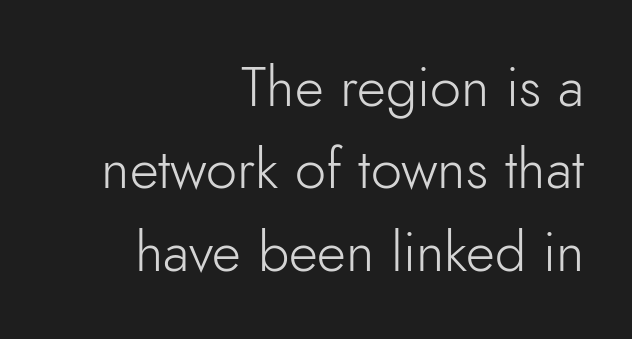
The typeface chosen for these lines omits serifs. Unmarked baselines from the first word to the last. No chunkiness to these letters — they're not bold. A normal amount of white space separates one row of letters from the next. The passage shown is typed in a proportional face where columns would drift.
